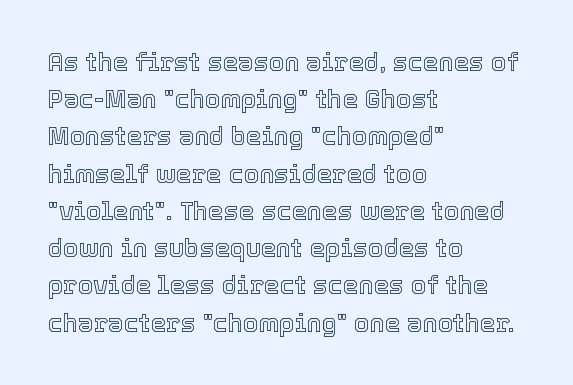
The image shows 25 px text type, upright; set left-aligned, normal line spacing (1.49x), normal letter spacing, not underlined.
